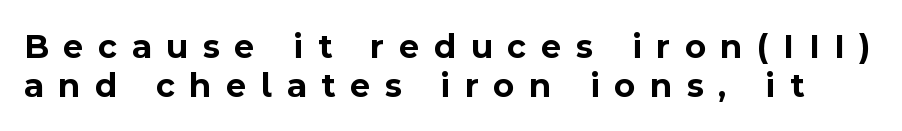
{"serif": "no", "italic": "no", "bold": "yes", "weight": "bold", "width": "normal", "x_height": "medium", "monospaced": "no", "underline": "no", "line_spacing": "tight", "line_spacing_ratio": 1.12, "letter_spacing": "wide", "letter_spacing_em": 0.42, "glyph_px": 35}
